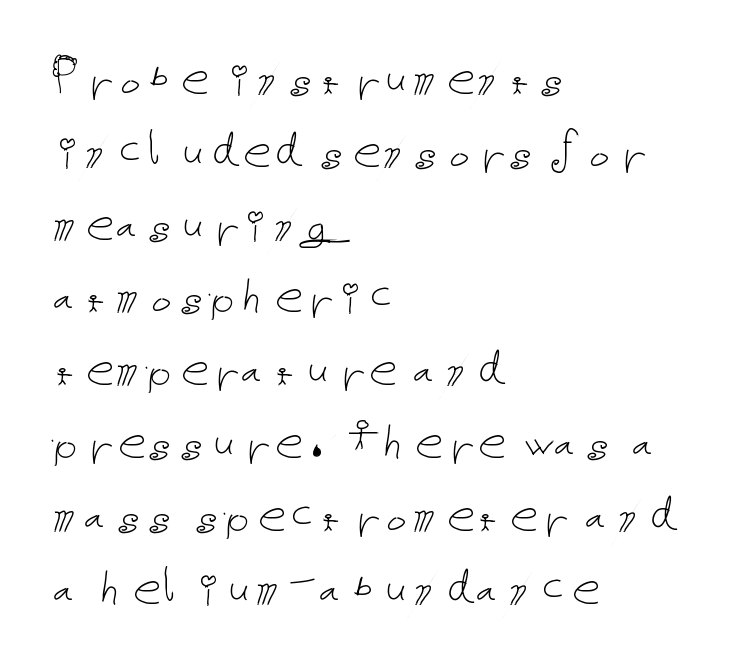
This rendering leaves character spacing at its baseline value. One glance says typical: line gaps are just what's usual. Heaviness? Minimal to ordinary, like unemphasized prose. In terms of posture, this sample is upright. The space directly below the letters is spotless.
